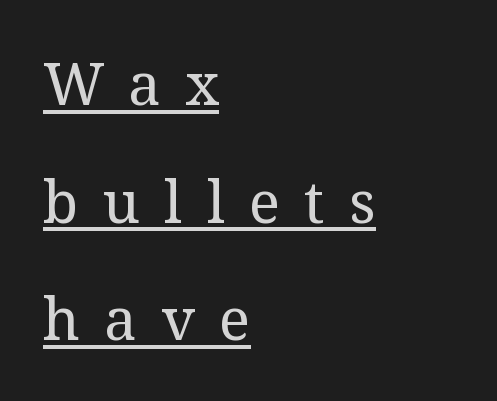
The image shows 58 px regular-weight serif type, upright; set left-aligned, loose line spacing (2.03x), unusually wide letter spacing (+0.42 em), underlined; medium stroke contrast and a medium x-height.
